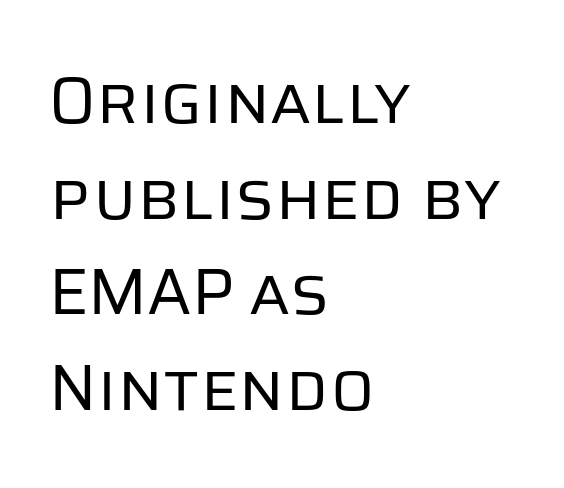
Q: Is the text bold? A: No.
Q: Is the text italic (slanted)? A: No, it is upright.
Q: Is the typeface a serif or a sans-serif typeface? A: Sans-serif.
Q: Is the text underlined? A: No.
Q: How is the paragraph aligned? A: Left-aligned.
Q: Is the spacing between letters normal or unusually wide? A: Normal.
Q: Is the spacing between lines tight, normal or loose? A: Normal.
Q: Width (condensed, normal, or wide)? A: Normal.
Q: Stroke contrast? A: Low.
Q: x-height? A: Large.
Q: Monospaced? A: No.
